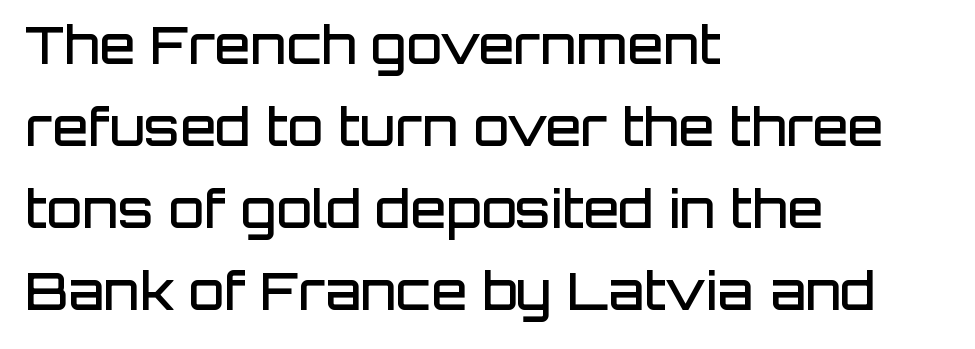
A roman cut, with each character standing at attention. Heft: intermediate — a semibold. Typeset ragged right — the left edge is the straight one. Notice how descenders clear the ascenders below comfortably — that's standard leading. The rendering shows plain stroke endings on the letterforms — a sans-serif design. Clear beneath every line of the passage.
